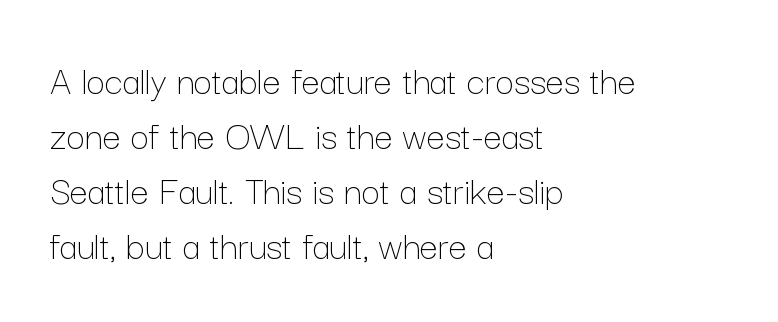
Q: Is the text bold? A: No.
Q: Is the text italic (slanted)? A: No, it is upright.
Q: Is the text underlined? A: No.
Q: How is the paragraph aligned? A: Left-aligned.
Q: Is the spacing between letters normal or unusually wide? A: Normal.
Q: Is the spacing between lines tight, normal or loose? A: Normal.
Q: Width (condensed, normal, or wide)? A: Normal.
Q: Stroke contrast? A: Low.
Q: x-height? A: Medium.
Q: Monospaced? A: No.
